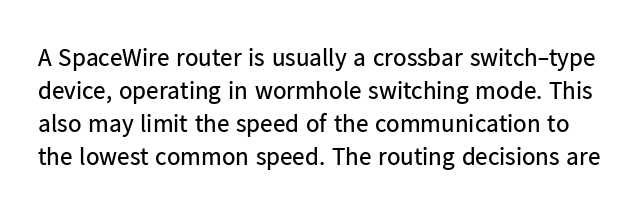
The specimen omits any rule beneath the text block's lines. Regular leading. A typesetter would call this zero additional tracking. No heavy texture on the line: the type isn't bold.
